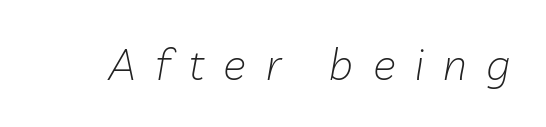
The image shows 43 px light type, italic (leaning right); set unusually wide letter spacing (+0.45 em), not underlined; low stroke contrast and a medium x-height.
